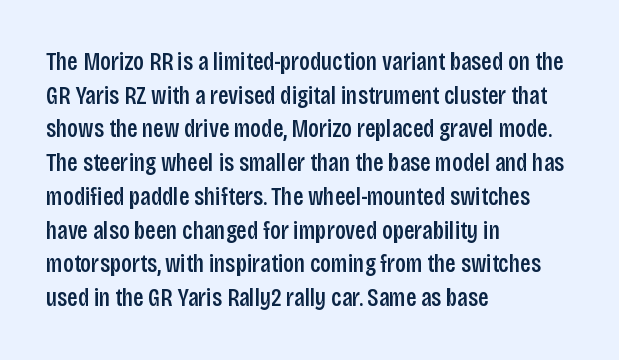
Is there any slant? The stems are plumb. Only glyphs here, with clear space below each row. A fair bit of extra ink — the face is semibold, not bold. Honestly, the row spacing looks completely unremarkable. These lines stack with their left ends in a neat column.
